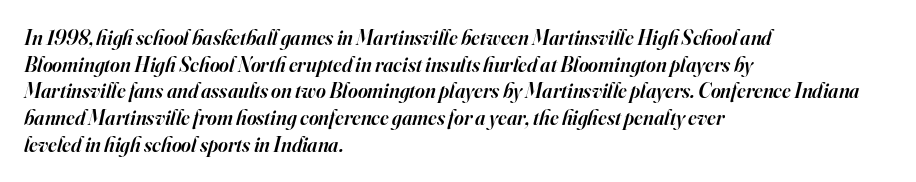
The image shows 21 px text type, italic (leaning right); set left-aligned, normal line spacing (1.27x), normal letter spacing, not underlined.
